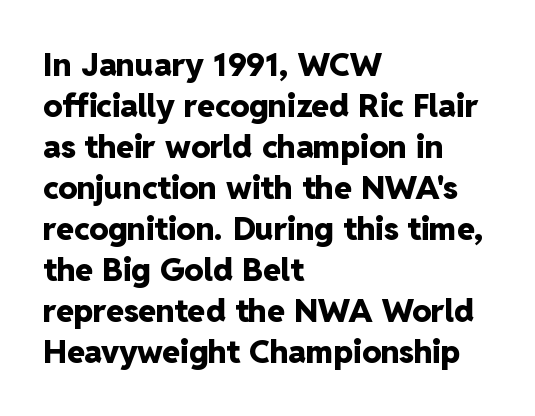
Posture: straight, roman, zero tilt. The block of text has a typical density, with ordinary space between rows. Unlike a traditional serif, this face leaves its strokes unadorned. Unmarked baselines from the first word to the last.
